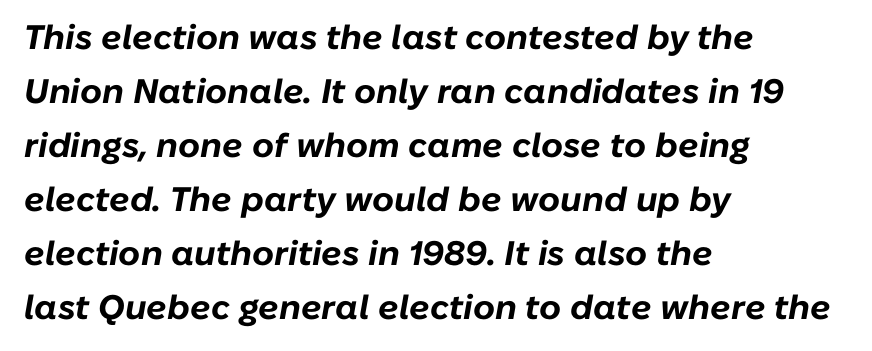
Q: Is the text bold? A: Yes.
Q: Is the text italic (slanted)? A: Yes, it leans right by about 10 degrees.
Q: Is the text underlined? A: No.
Q: How is the paragraph aligned? A: Left-aligned.
Q: Is the spacing between letters normal or unusually wide? A: Normal.
Q: Is the spacing between lines tight, normal or loose? A: Normal.
Q: Width (condensed, normal, or wide)? A: Normal.
Q: Stroke contrast? A: Low.
Q: x-height? A: Medium.
Q: Monospaced? A: No.
